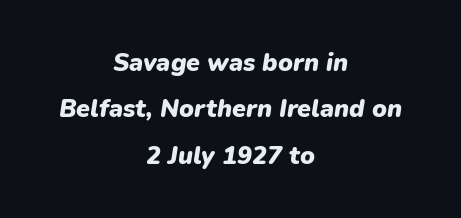
Is the letter spacing exaggerated? No — it looks like the ordinary default. Type without underlining. The rendering applies a slant to the glyphs. Does the copy run flush right? No — it is centered line by line. The letters are bold, with thick, heavy strokes.
